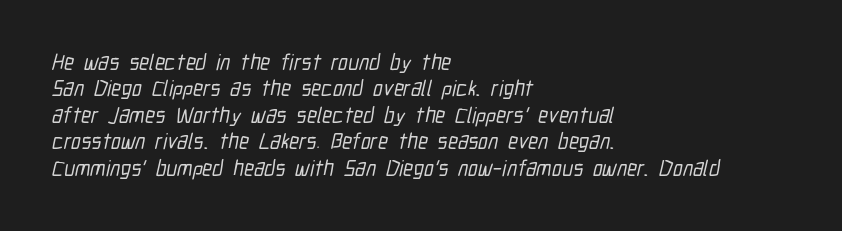
Q: Is the text underlined? A: No.
Q: How is the paragraph aligned? A: Left-aligned.
Q: Is the spacing between letters normal or unusually wide? A: Normal.
